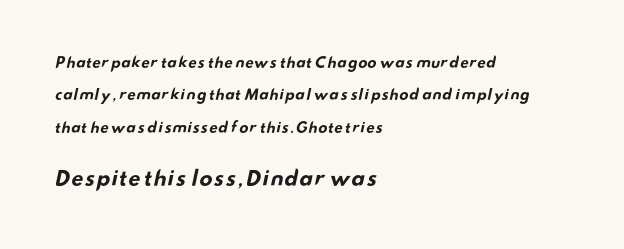
Summary of vertical rhythm: relaxed, with wide interline spacing. Inter-character spacing is left at the font's built-in metrics. This sample is left-justified, so line endings fall wherever the words run out. The space directly below the letters is spotless.
